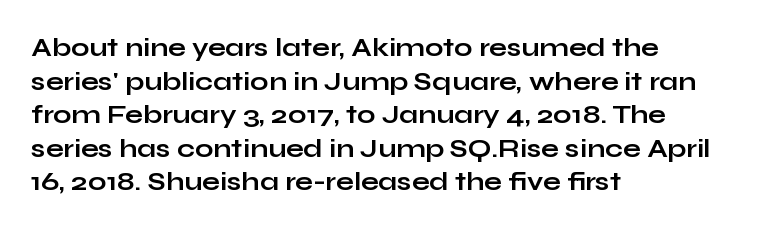
Q: Is the text bold? A: Yes.
Q: Is the text italic (slanted)? A: No, it is upright.
Q: Is the text underlined? A: No.
Q: How is the paragraph aligned? A: Left-aligned.
Q: Is the spacing between letters normal or unusually wide? A: Normal.
Q: Is the spacing between lines tight, normal or loose? A: Normal.
